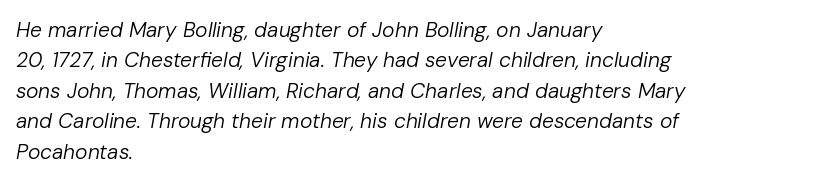
Q: Is the text bold? A: No.
Q: Is the text italic (slanted)? A: Yes, it leans right by about 10 degrees.
Q: Is the text underlined? A: No.
Q: How is the paragraph aligned? A: Left-aligned.
Q: Is the spacing between letters normal or unusually wide? A: Normal.
Q: Is the spacing between lines tight, normal or loose? A: Normal.
